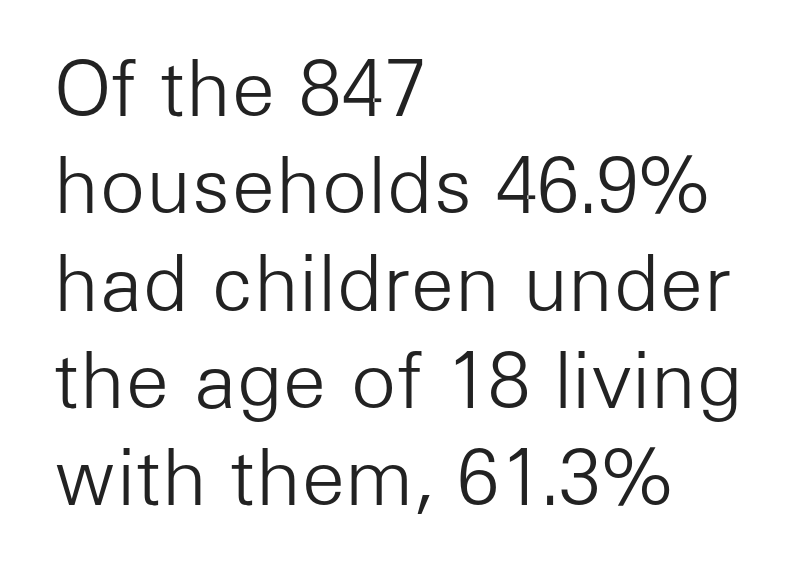
{"serif": "no", "italic": "no", "bold": "no", "weight": "light", "width": "normal", "stroke_contrast": "low", "x_height": "medium", "monospaced": "no", "underline": "no", "align": "left", "line_spacing": "normal", "line_spacing_ratio": 1.28, "letter_spacing": "normal", "letter_spacing_em": 0.0, "glyph_px": 76}
